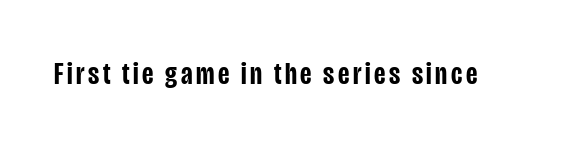
Q: Is the text bold? A: Semi-bold.
Q: Is the text italic (slanted)? A: No, it is upright.
Q: Is the typeface a serif or a sans-serif typeface? A: Sans-serif.
Q: Is the text underlined? A: No.
Q: Width (condensed, normal, or wide)? A: Condensed.
Q: Stroke contrast? A: Low.
Q: x-height? A: Large.
Q: Monospaced? A: No.
